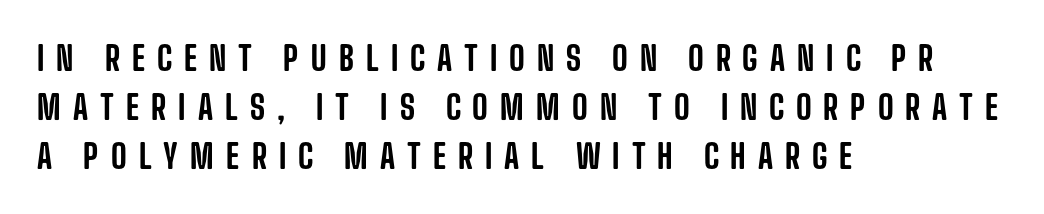
The image shows 34 px condensed sans-serif type, upright; set left-aligned, normal line spacing (1.44x), unusually wide letter spacing (+0.35 em), not underlined; low stroke contrast and a large x-height.
